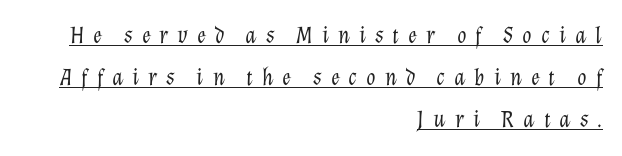
{"italic": "yes", "lean": "right", "slant_degrees": 12, "bold": "no", "underline": "yes", "align": "right", "line_spacing_ratio": 1.75, "letter_spacing": "wide", "letter_spacing_em": 0.37, "glyph_px": 24}
